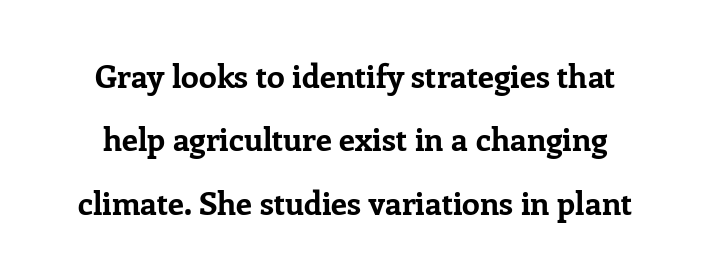
The image shows 32 px bold serif type, upright; set loose line spacing (1.98x), normal letter spacing, not underlined; low stroke contrast and a medium x-height.
